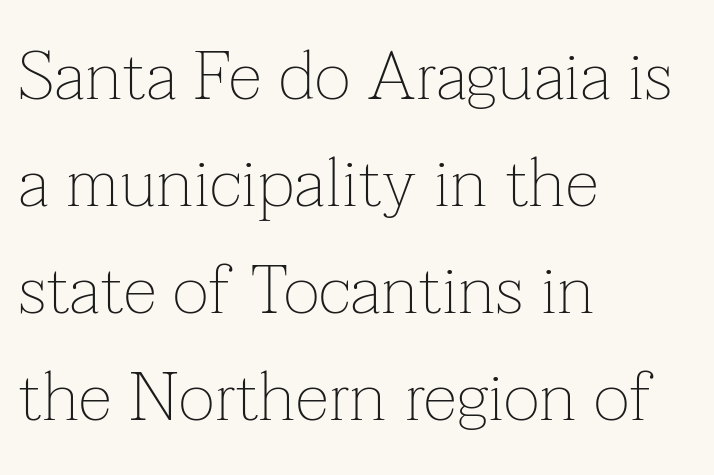
Q: Is the text bold? A: No.
Q: Is the text italic (slanted)? A: No, it is upright.
Q: Is the typeface a serif or a sans-serif typeface? A: Serif.
Q: Is the text underlined? A: No.
Q: How is the paragraph aligned? A: Left-aligned.
Q: Is the spacing between letters normal or unusually wide? A: Normal.
Q: Is the spacing between lines tight, normal or loose? A: Normal.
Q: Width (condensed, normal, or wide)? A: Normal.
Q: Stroke contrast? A: Low.
Q: x-height? A: Medium.
Q: Monospaced? A: No.
